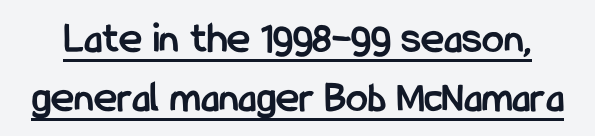
Q: Is the text bold? A: Yes.
Q: Is the text italic (slanted)? A: No, it is upright.
Q: Is the typeface a serif or a sans-serif typeface? A: Sans-serif.
Q: Is the text underlined? A: Yes.
Q: Is the spacing between letters normal or unusually wide? A: Normal.
Q: Is the spacing between lines tight, normal or loose? A: Normal.
Q: Width (condensed, normal, or wide)? A: Condensed.
Q: Stroke contrast? A: Low.
Q: x-height? A: Medium.
Q: Monospaced? A: No.
